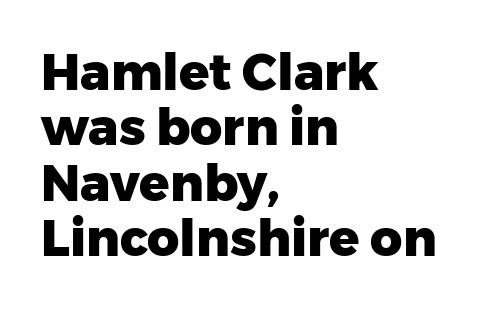
Letters rest on an invisible, unmarked baseline. Every letter is thick-stroked: bold, no question. Vertical spacing — tight. To sum up the face: it is a sans, with no serifs.
